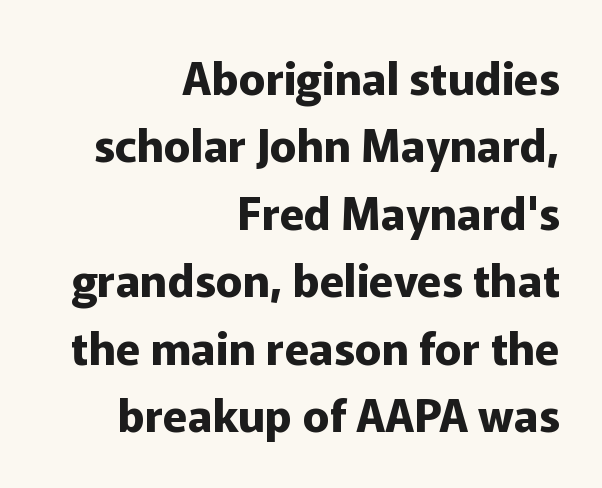
The image shows 45 px bold sans-serif type, upright; set right-aligned, normal line spacing (1.5x), normal letter spacing, not underlined; low stroke contrast and a medium x-height.
